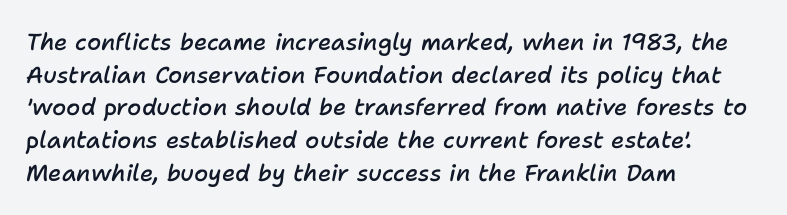
Q: Is the text bold? A: Semi-bold.
Q: Is the text italic (slanted)? A: Yes, it leans right by about 11 degrees.
Q: Is the text underlined? A: No.
Q: How is the paragraph aligned? A: Left-aligned.
Q: Is the spacing between letters normal or unusually wide? A: Normal.
Q: Is the spacing between lines tight, normal or loose? A: Normal.
